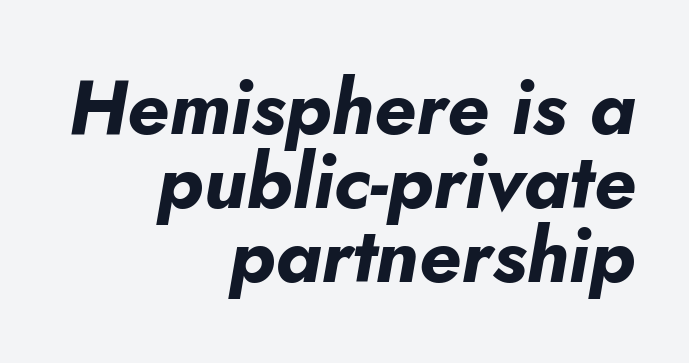
{"italic": "yes", "lean": "right", "slant_degrees": 10, "bold": "yes", "weight": "bold", "width": "normal", "stroke_contrast": "low", "x_height": "small", "monospaced": "no", "underline": "no", "align": "right", "line_spacing": "tight", "line_spacing_ratio": 0.96, "letter_spacing": "normal", "letter_spacing_em": 0.0, "glyph_px": 77}
